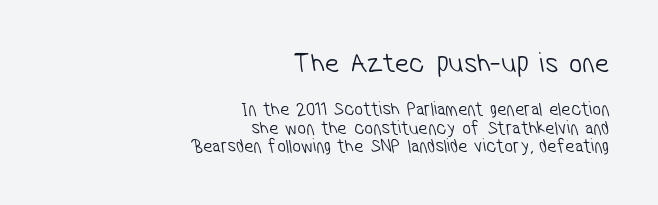
The image shows 29 px light, condensed sans-serif type; set right-aligned, tight line spacing (0.97x), normal letter spacing, not underlined; the first (top) block is 1.53x larger; low stroke contrast and a medium x-height.
